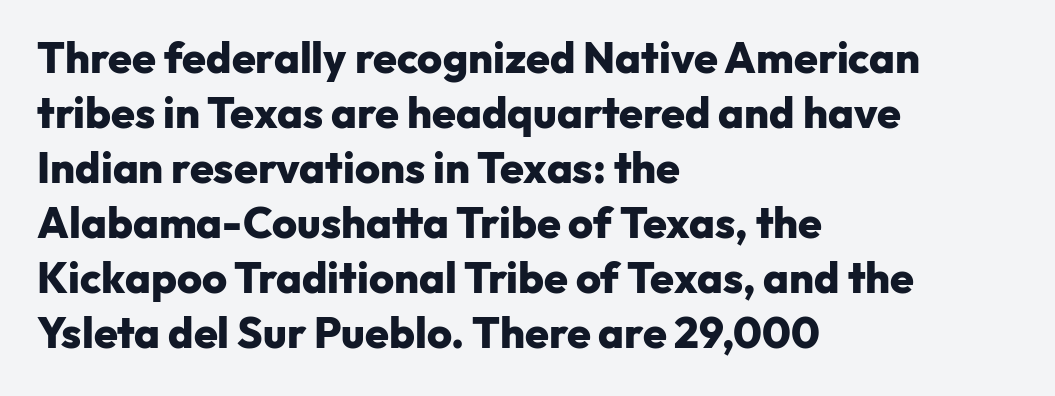
{"serif": "no", "italic": "no", "bold": "yes", "weight": "heavy", "width": "normal", "stroke_contrast": "low", "x_height": "medium", "monospaced": "no", "underline": "no", "align": "left", "line_spacing": "normal", "line_spacing_ratio": 1.28, "letter_spacing": "normal", "letter_spacing_em": 0.0, "glyph_px": 43}
